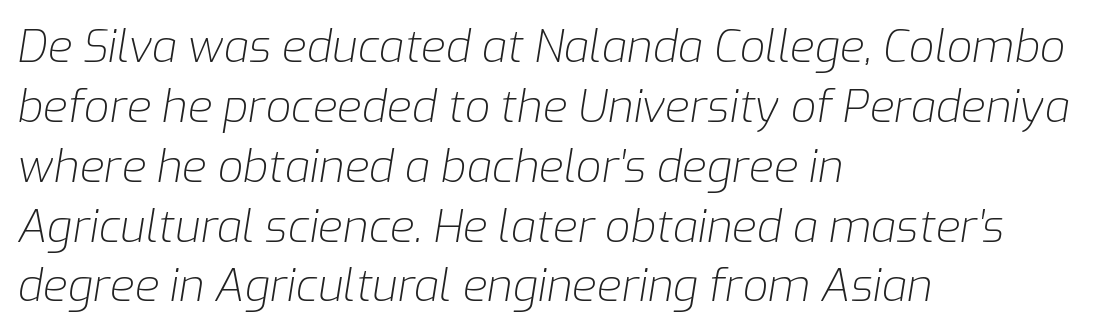
The image shows 45 px light type, italic (leaning right); set left-aligned, normal line spacing (1.33x), normal letter spacing, not underlined; low stroke contrast and a medium x-height.
